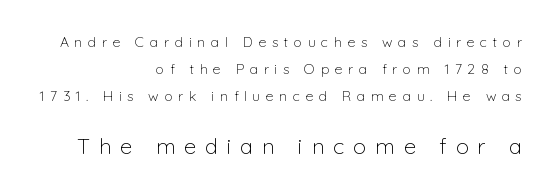
{"italic": "no", "bold": "no", "underline": "no", "align": "right", "line_spacing": "loose", "line_spacing_ratio": 1.93, "letter_spacing": "wide", "letter_spacing_em": 0.4, "larger_block": "second", "size_ratio": 1.57, "glyph_px": 22}
